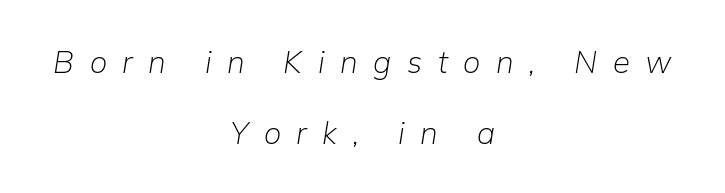
Q: Is the text bold? A: No.
Q: Is the text italic (slanted)? A: Yes, it leans right by about 9 degrees.
Q: Is the text underlined? A: No.
Q: How is the paragraph aligned? A: Centered.
Q: Is the spacing between letters normal or unusually wide? A: Unusually wide.
Q: Is the spacing between lines tight, normal or loose? A: Loose.
Q: Width (condensed, normal, or wide)? A: Normal.
Q: Stroke contrast? A: Low.
Q: x-height? A: Medium.
Q: Monospaced? A: No.
